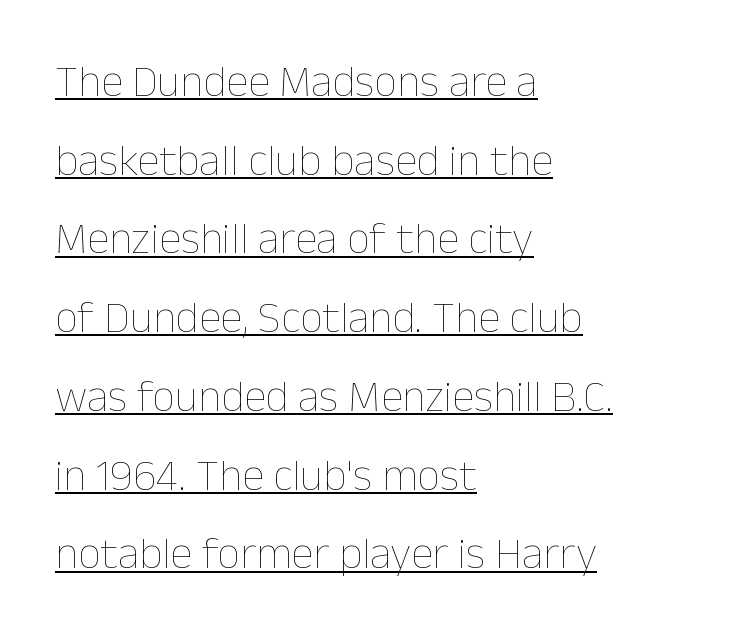
These characters rest on top of a visible drawn line. Does extra space separate the letters? No, they use regular spacing. Heaviness? Minimal to ordinary, like unemphasized prose. The letters stand upright; this is a roman face. One-word summary of the alignment: left. Do the characters align in a grid? No, the font is proportional.
